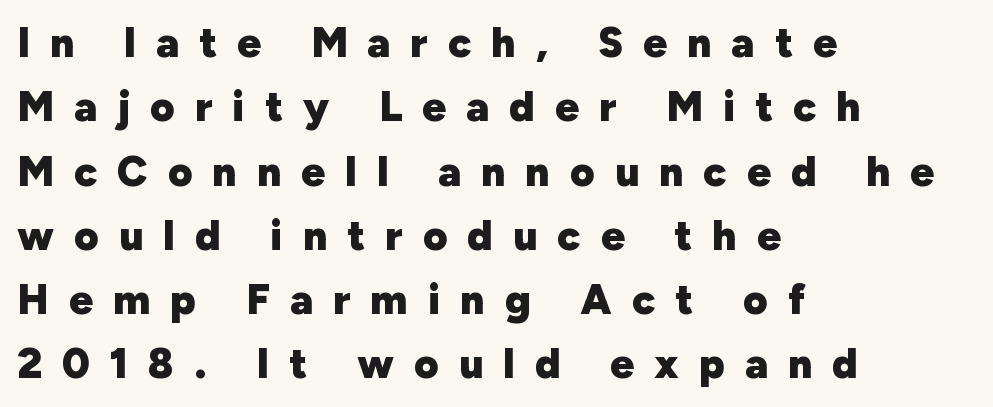
{"serif": "no", "italic": "no", "bold": "yes", "weight": "heavy", "width": "normal", "stroke_contrast": "low", "x_height": "medium", "monospaced": "no", "underline": "no", "align": "left", "line_spacing": "normal", "line_spacing_ratio": 1.53, "letter_spacing": "wide", "letter_spacing_em": 0.48, "glyph_px": 42}
